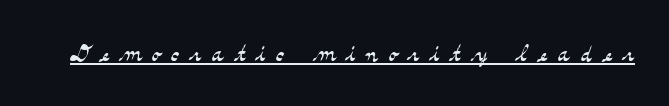
{"serif": "yes", "bold": "no", "weight": "light", "width": "wide", "stroke_contrast": "medium", "x_height": "small", "monospaced": "no", "underline": "yes", "letter_spacing": "wide", "letter_spacing_em": 0.35, "glyph_px": 31}
